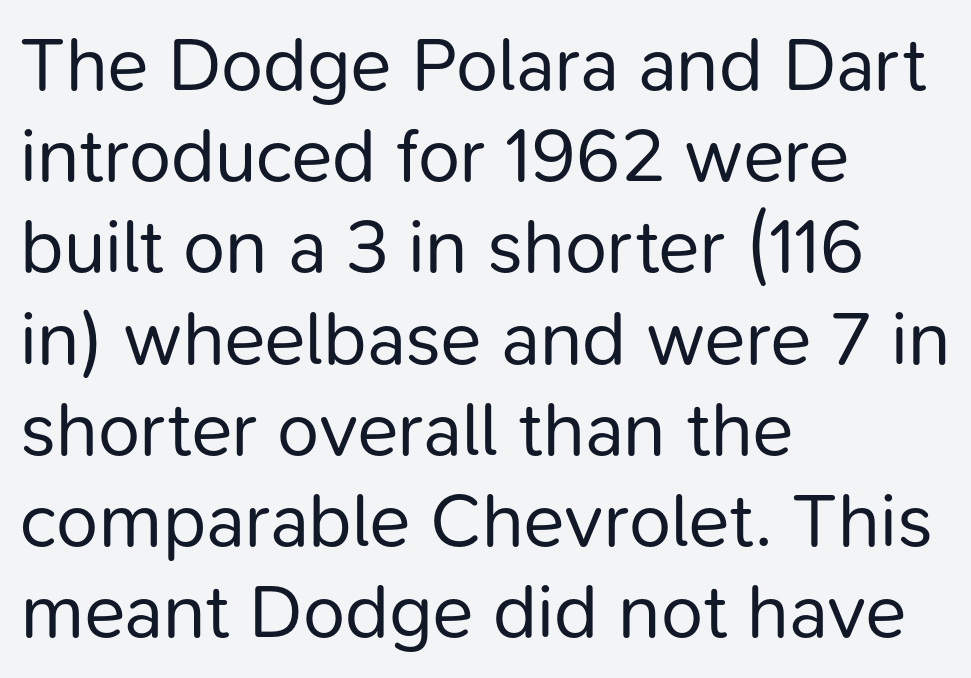
Q: Is the text bold? A: No.
Q: Is the text italic (slanted)? A: No, it is upright.
Q: Is the typeface a serif or a sans-serif typeface? A: Sans-serif.
Q: Is the text underlined? A: No.
Q: How is the paragraph aligned? A: Left-aligned.
Q: Is the spacing between letters normal or unusually wide? A: Normal.
Q: Width (condensed, normal, or wide)? A: Normal.
Q: Stroke contrast? A: Low.
Q: x-height? A: Medium.
Q: Monospaced? A: No.
